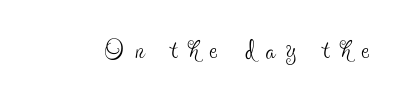
{"serif": "yes", "bold": "no", "weight": "thin", "width": "condensed", "x_height": "small", "monospaced": "no", "underline": "no", "letter_spacing": "wide", "letter_spacing_em": 0.32, "glyph_px": 35}
